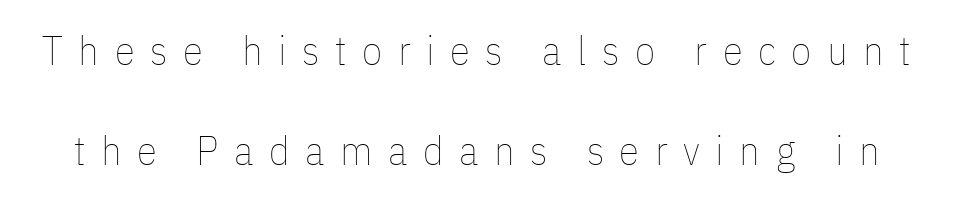
Q: Is the text bold? A: No.
Q: Is the text italic (slanted)? A: No, it is upright.
Q: Is the text underlined? A: No.
Q: Is the spacing between letters normal or unusually wide? A: Unusually wide.
Q: Is the spacing between lines tight, normal or loose? A: Loose.
Q: Width (condensed, normal, or wide)? A: Condensed.
Q: Stroke contrast? A: Low.
Q: x-height? A: Medium.
Q: Monospaced? A: No.
